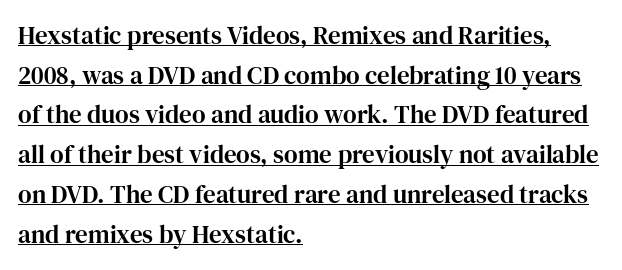
{"italic": "no", "underline": "yes", "align": "left", "line_spacing": "normal", "line_spacing_ratio": 1.59, "letter_spacing": "normal", "letter_spacing_em": 0.0, "glyph_px": 25}
